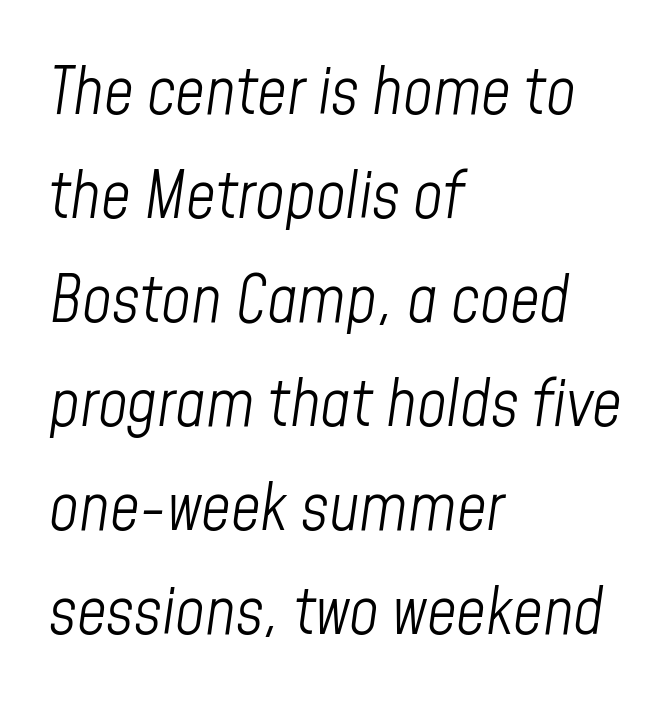
The image shows 65 px light, condensed type, italic (leaning right); set left-aligned, normal line spacing (1.6x), normal letter spacing, not underlined; low stroke contrast and a medium x-height.
